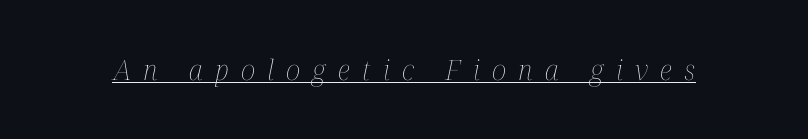
Q: Is the text bold? A: No.
Q: Is the text italic (slanted)? A: Yes, it leans right by about 12 degrees.
Q: Is the text underlined? A: Yes.
Q: Is the spacing between letters normal or unusually wide? A: Unusually wide.
Q: Width (condensed, normal, or wide)? A: Condensed.
Q: Stroke contrast? A: Medium.
Q: x-height? A: Medium.
Q: Monospaced? A: No.
